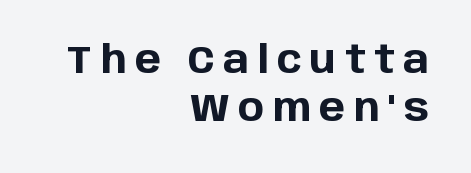
Q: Is the text bold? A: Yes.
Q: Is the text italic (slanted)? A: No, it is upright.
Q: Is the typeface a serif or a sans-serif typeface? A: Sans-serif.
Q: Is the text underlined? A: No.
Q: How is the paragraph aligned? A: Right-aligned.
Q: Is the spacing between letters normal or unusually wide? A: Unusually wide.
Q: Width (condensed, normal, or wide)? A: Normal.
Q: Stroke contrast? A: Low.
Q: x-height? A: Large.
Q: Monospaced? A: No.
